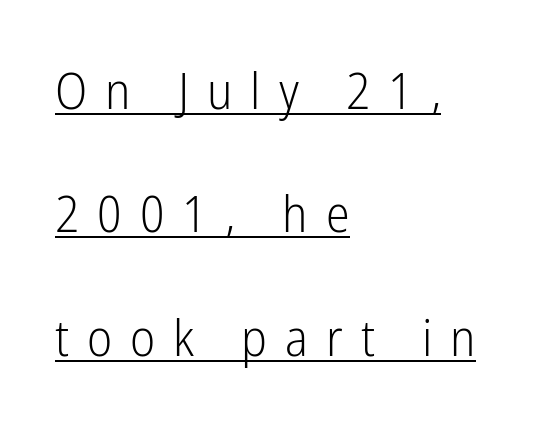
There is plenty of visible air inserted between adjacent glyphs. One glance says open: line gaps are wider than usual. A baseline rule has been typeset under these characters. Tall strokes in this sample are plumb rather than angled.
